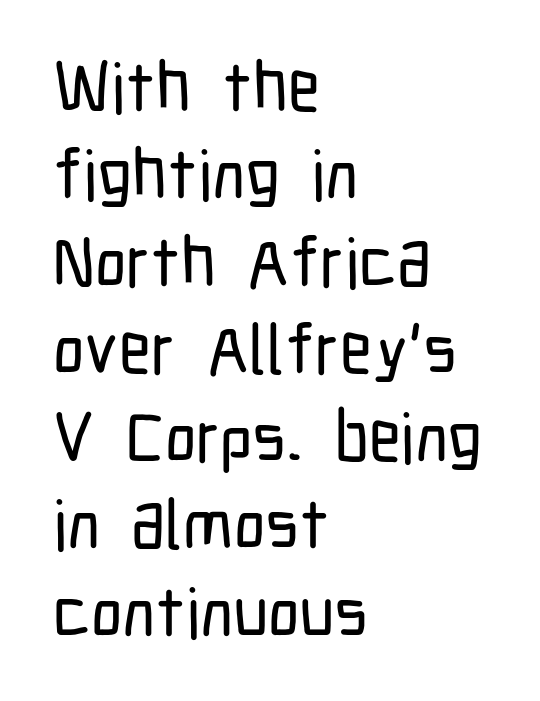
{"serif": "no", "italic": "no", "width": "condensed", "stroke_contrast": "low", "x_height": "medium", "monospaced": "no", "underline": "no", "align": "left", "line_spacing": "normal", "line_spacing_ratio": 1.25, "letter_spacing": "normal", "letter_spacing_em": 0.0, "glyph_px": 70}
